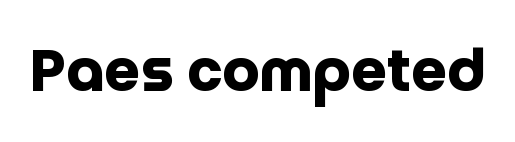
Q: Is the text bold? A: Yes.
Q: Is the text italic (slanted)? A: No, it is upright.
Q: Is the typeface a serif or a sans-serif typeface? A: Sans-serif.
Q: Is the text underlined? A: No.
Q: Is the spacing between letters normal or unusually wide? A: Normal.
Q: Width (condensed, normal, or wide)? A: Normal.
Q: Stroke contrast? A: Low.
Q: x-height? A: Large.
Q: Monospaced? A: No.
